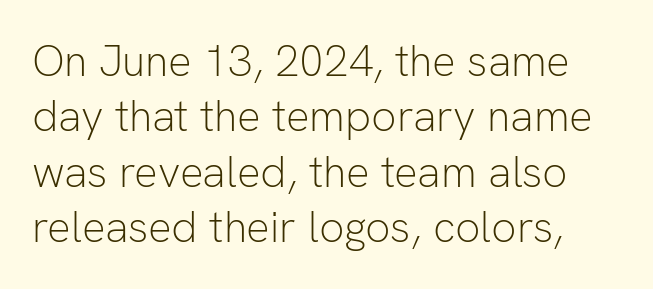
Is this a fixed-width face? No — the glyphs have proportional, varying widths. The line texture is even and compact thanks to regular tracking. The type family on display is of the sans-serif kind. Only glyphs here, with clear space below each row.
